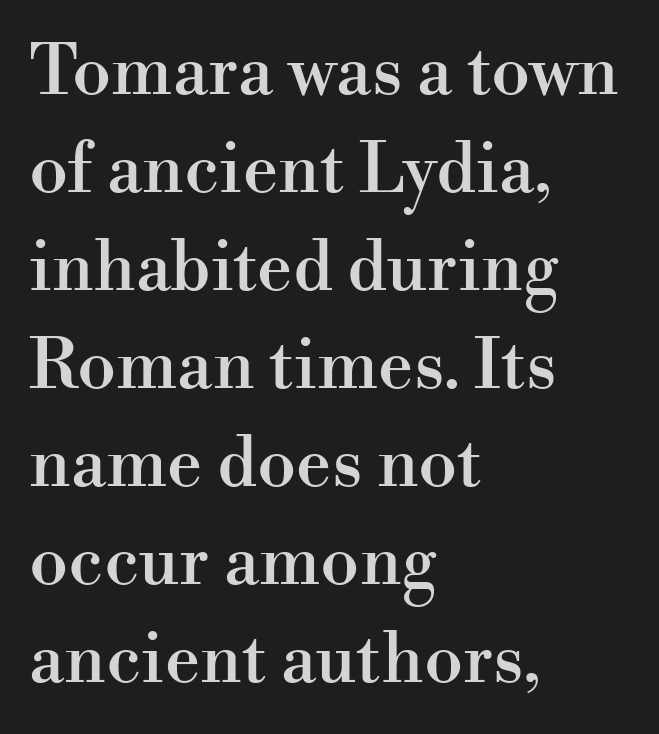
{"serif": "yes", "italic": "no", "width": "normal", "stroke_contrast": "high", "x_height": "small", "monospaced": "no", "underline": "no", "align": "left", "line_spacing": "normal", "line_spacing_ratio": 1.4, "letter_spacing": "normal", "letter_spacing_em": 0.0, "glyph_px": 70}
